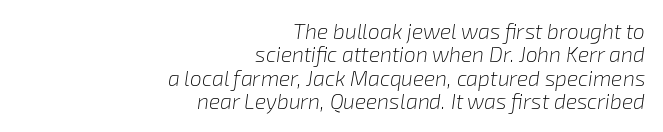
Q: Is the text bold? A: No.
Q: Is the text italic (slanted)? A: Yes, it leans right by about 8 degrees.
Q: Is the text underlined? A: No.
Q: How is the paragraph aligned? A: Right-aligned.
Q: Is the spacing between letters normal or unusually wide? A: Normal.
Q: Is the spacing between lines tight, normal or loose? A: Tight.
